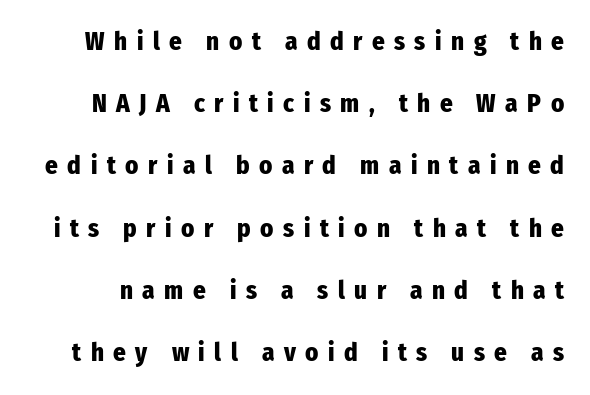
Tall strokes in this sample are plumb rather than angled. Typesetter's note: full bold, strokes at maximum text heaviness. This block would shrink considerably if given ordinary leading; it's expanded now. The specimen omits any rule beneath the text block's lines.
